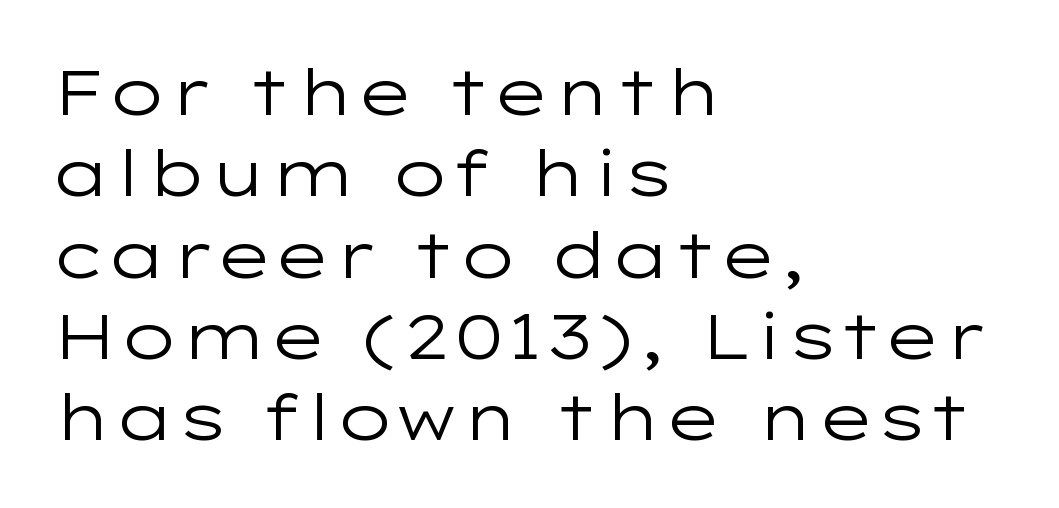
Q: Is the text bold? A: No.
Q: Is the text italic (slanted)? A: No, it is upright.
Q: Is the typeface a serif or a sans-serif typeface? A: Sans-serif.
Q: Is the text underlined? A: No.
Q: How is the paragraph aligned? A: Left-aligned.
Q: Is the spacing between letters normal or unusually wide? A: Normal.
Q: Is the spacing between lines tight, normal or loose? A: Normal.
Q: Width (condensed, normal, or wide)? A: Wide.
Q: Stroke contrast? A: Low.
Q: x-height? A: Medium.
Q: Monospaced? A: No.
